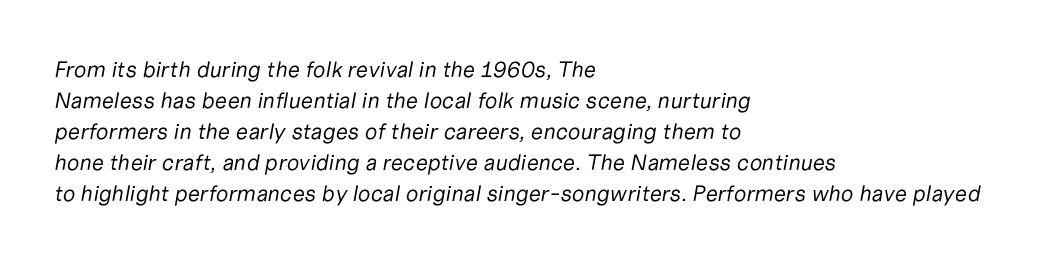
The image shows 22 px text type, italic (leaning right); set left-aligned, normal line spacing (1.41x), normal letter spacing, not underlined.
